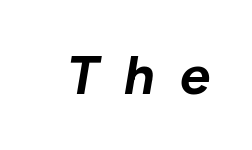
The image shows 54 px bold type, italic (leaning right); set unusually wide letter spacing (+0.47 em), not underlined; low stroke contrast and a medium x-height.
